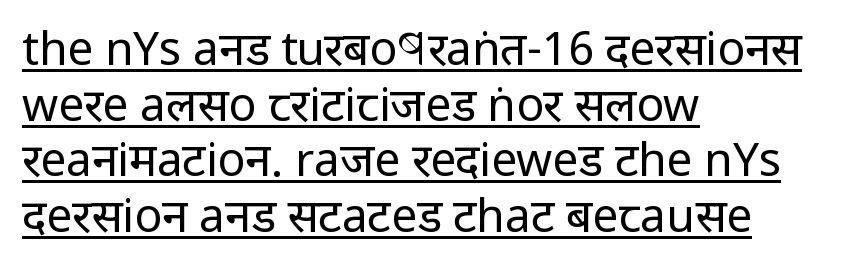
The image shows 46 px regular-weight, condensed sans-serif type, upright; set left-aligned, line spacing 1.21x, normal letter spacing, underlined; low stroke contrast and a large x-height.
